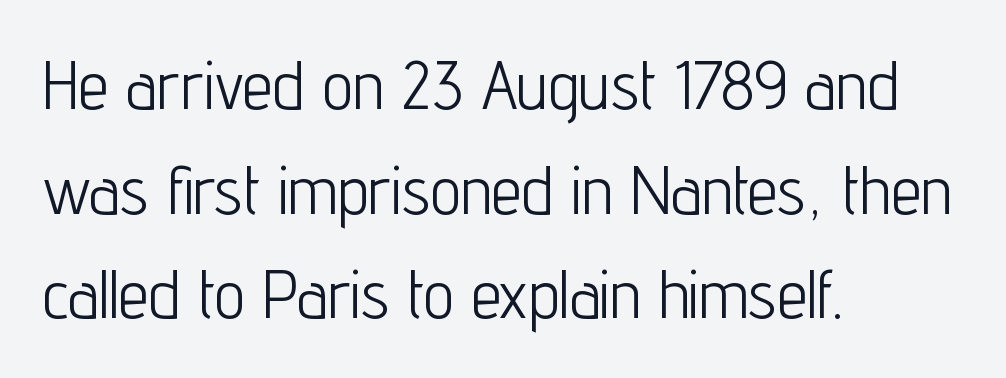
Q: Is the text bold? A: No.
Q: Is the text italic (slanted)? A: No, it is upright.
Q: Is the typeface a serif or a sans-serif typeface? A: Sans-serif.
Q: Is the text underlined? A: No.
Q: How is the paragraph aligned? A: Left-aligned.
Q: Is the spacing between letters normal or unusually wide? A: Normal.
Q: Is the spacing between lines tight, normal or loose? A: Normal.
Q: Width (condensed, normal, or wide)? A: Condensed.
Q: Stroke contrast? A: Low.
Q: x-height? A: Medium.
Q: Monospaced? A: No.
